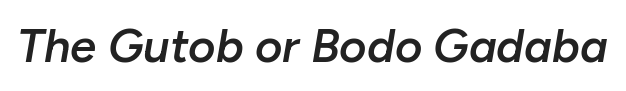
The image shows 47 px semibold type, italic (leaning right); set normal letter spacing, not underlined; low stroke contrast and a medium x-height.
